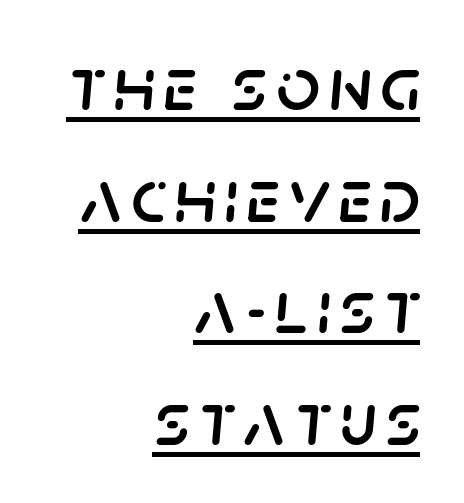
Horizontal bands of white between lines are of average thickness. Beneath each row of characters lies a ruled line. This sample uses an oblique cut, with every glyph tilted off the vertical. Looks like regular typesetting: each glyph gets only the width it needs. The setting favours the right margin, as signatures and pull-quotes sometimes do.
